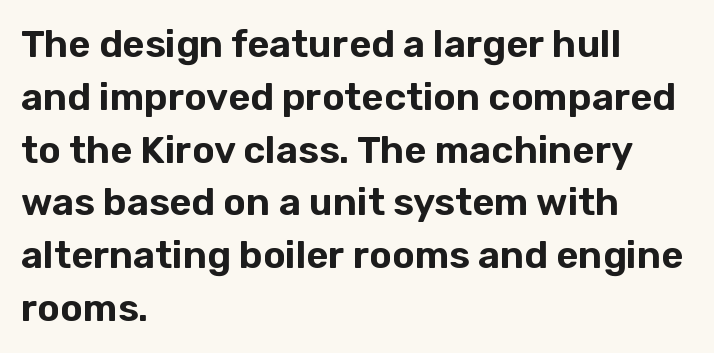
The passage is arranged the way most books set body copy — flush left. You could not count columns in this text — the font is proportionally spaced. This sample uses plain, unmodified letter spacing. The font's upright variant was chosen for this text.
